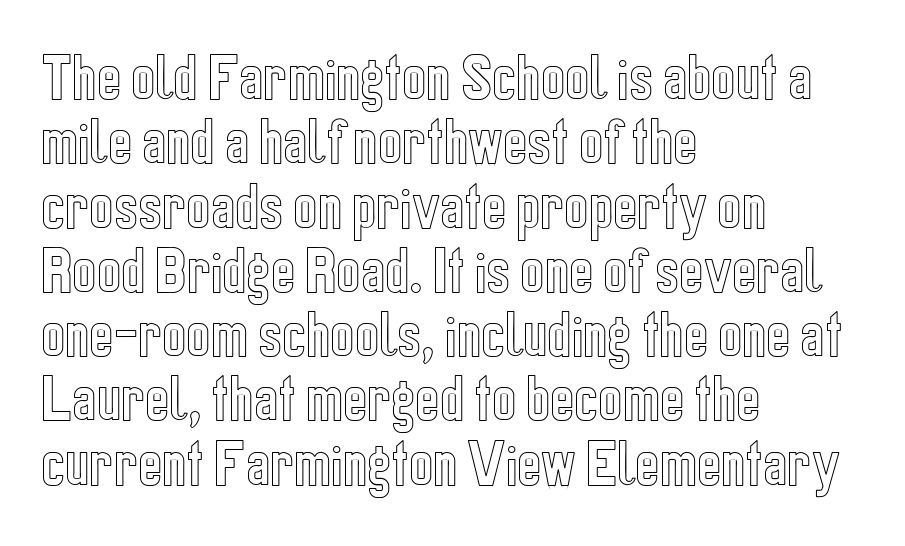
The passage shown is typed in a proportional face where columns would drift. Do the letters lean? They stand straight. All the whitespace from short lines collects on the right. Notice how descenders clear the ascenders below comfortably — that's standard leading.
